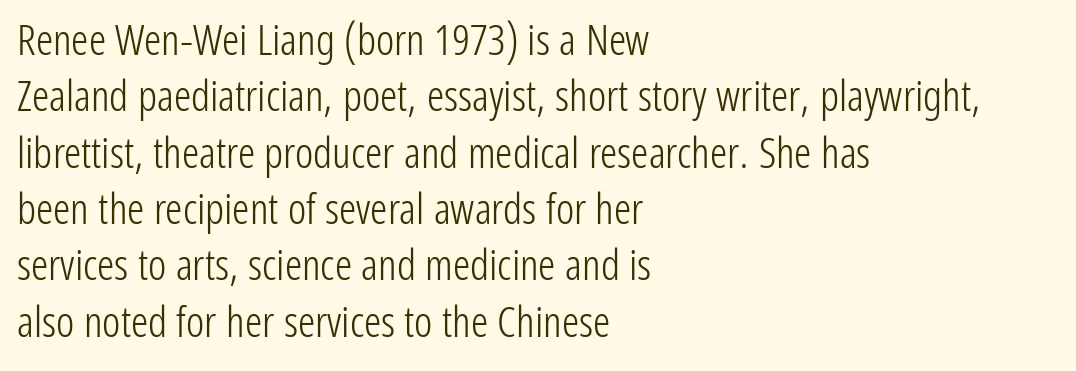
{"serif": "no", "italic": "no", "bold": "no", "weight": "light", "width": "condensed", "stroke_contrast": "low", "x_height": "medium", "monospaced": "no", "underline": "no", "align": "left", "line_spacing": "normal", "line_spacing_ratio": 1.31, "letter_spacing": "normal", "letter_spacing_em": 0.0, "glyph_px": 43}
